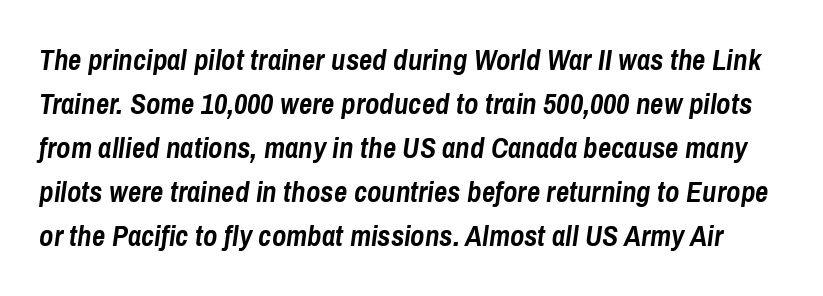
Q: Is the text bold? A: Yes.
Q: Is the text italic (slanted)? A: Yes, it leans right by about 8 degrees.
Q: Is the text underlined? A: No.
Q: Is the spacing between letters normal or unusually wide? A: Normal.
Q: Is the spacing between lines tight, normal or loose? A: Normal.
Q: Width (condensed, normal, or wide)? A: Condensed.
Q: Stroke contrast? A: Low.
Q: x-height? A: Medium.
Q: Monospaced? A: No.
